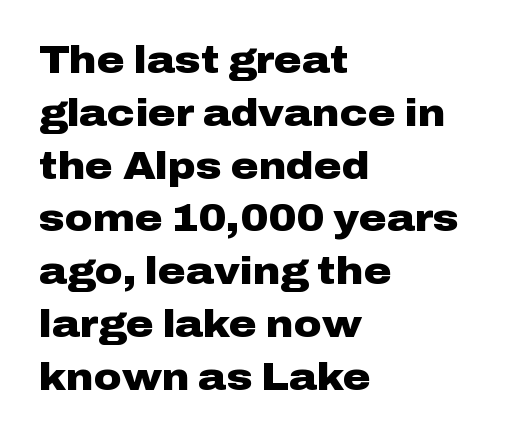
When letters stand straight like this, we call the style roman or upright. Casual observation: everything's shoved over to the left. Evenly set lines give the paragraph a standard silhouette. You'd pick this weight for a headline — it's a proper bold.
